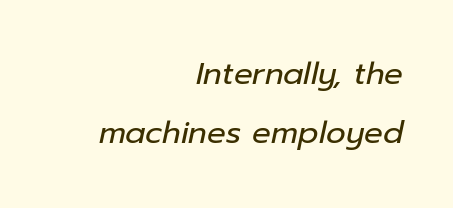
Q: Is the text bold? A: No.
Q: Is the text italic (slanted)? A: Yes, it leans right by about 12 degrees.
Q: Is the text underlined? A: No.
Q: How is the paragraph aligned? A: Right-aligned.
Q: Is the spacing between letters normal or unusually wide? A: Normal.
Q: Is the spacing between lines tight, normal or loose? A: Loose.
Q: Width (condensed, normal, or wide)? A: Normal.
Q: Stroke contrast? A: Low.
Q: x-height? A: Medium.
Q: Monospaced? A: No.
